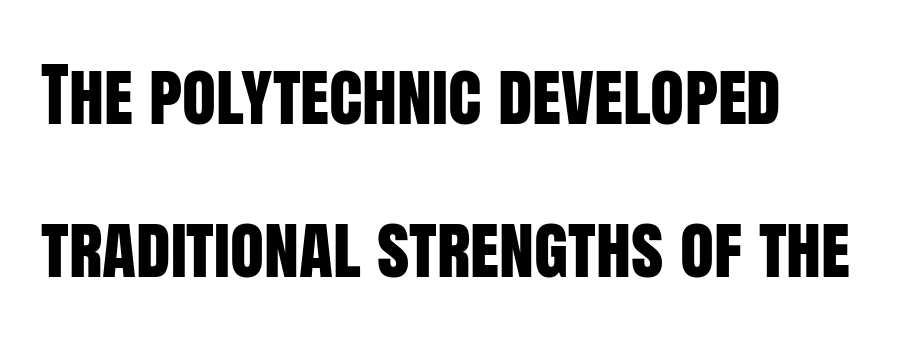
{"serif": "no", "italic": "no", "width": "condensed", "stroke_contrast": "low", "x_height": "large", "monospaced": "no", "underline": "no", "align": "left", "line_spacing": "loose", "line_spacing_ratio": 2.19, "letter_spacing": "normal", "letter_spacing_em": 0.0, "glyph_px": 70}
